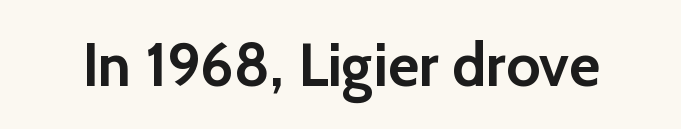
Q: Is the text bold? A: Yes.
Q: Is the text italic (slanted)? A: No, it is upright.
Q: Is the typeface a serif or a sans-serif typeface? A: Sans-serif.
Q: Is the text underlined? A: No.
Q: Is the spacing between letters normal or unusually wide? A: Normal.
Q: Width (condensed, normal, or wide)? A: Normal.
Q: Stroke contrast? A: Low.
Q: x-height? A: Medium.
Q: Monospaced? A: No.
